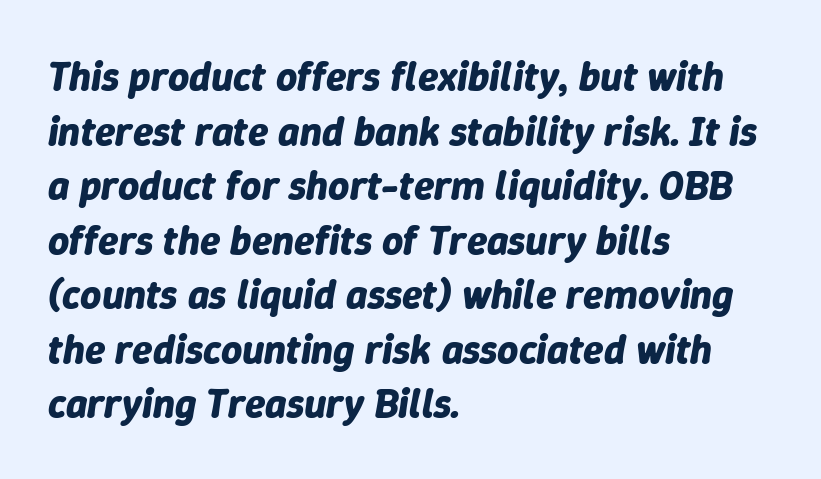
The image shows 41 px bold type, italic (leaning right); set left-aligned, normal line spacing (1.33x), normal letter spacing, not underlined; low stroke contrast and a medium x-height.
